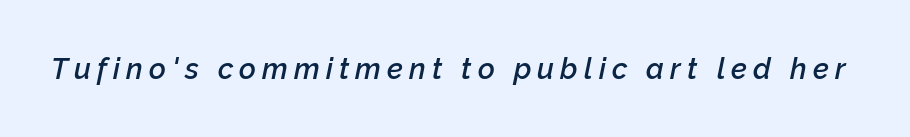
{"italic": "yes", "lean": "right", "slant_degrees": 12, "bold": "semi", "weight": "semibold", "width": "normal", "stroke_contrast": "low", "x_height": "medium", "monospaced": "no", "underline": "no", "letter_spacing": "wide", "letter_spacing_em": 0.21, "glyph_px": 29}
